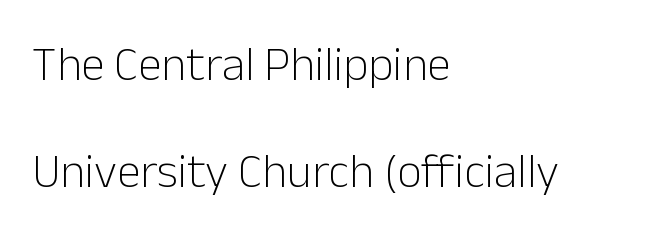
Default kerning and tracking; the words read as compact shapes. A bare baseline throughout the passage. The cut favours lightness, reaching ordinary text weight at its darkest. Every character sits straight up, as roman type does. Proportional: the letters do not fall into vertical columns. These lines are set flush left with a ragged right edge.
